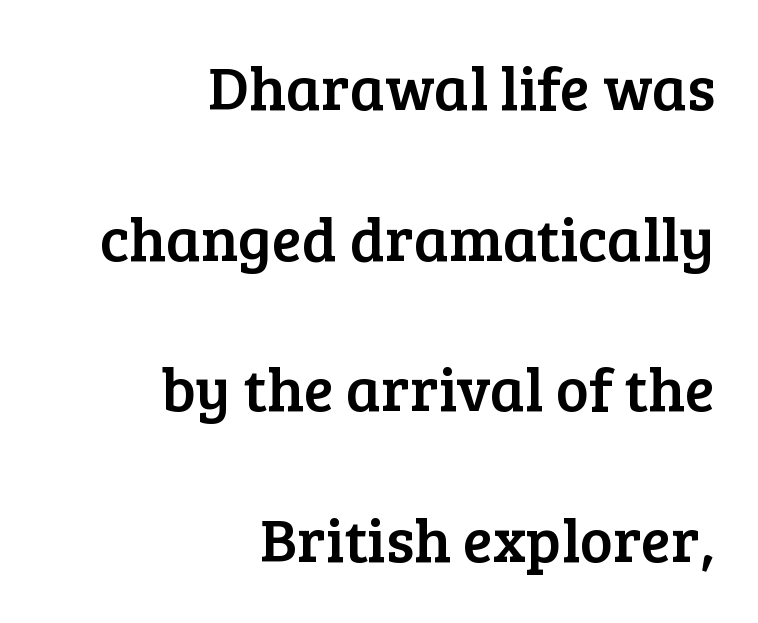
The image shows 62 px serif type, upright; set right-aligned, loose line spacing (2.43x), normal letter spacing, not underlined; low stroke contrast and a medium x-height.
